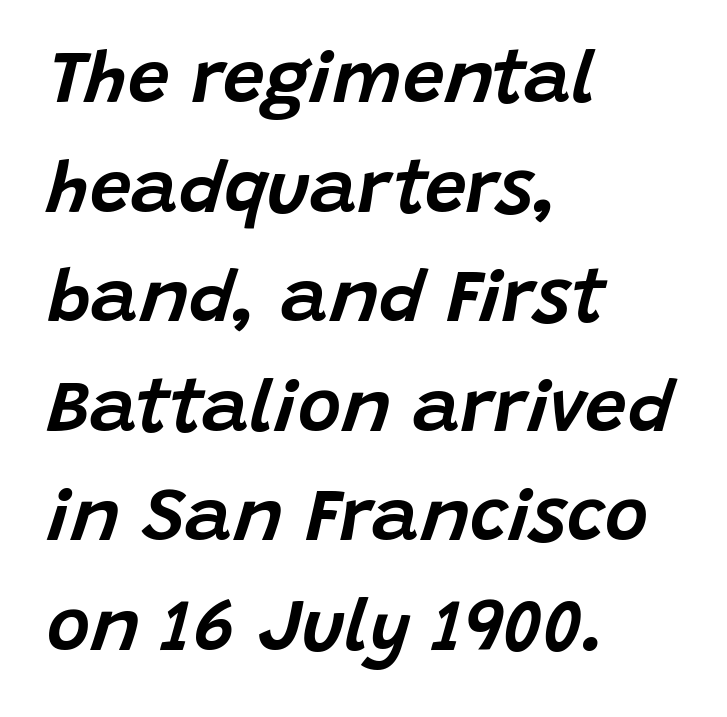
The image shows 74 px text type, italic (leaning right); set left-aligned, normal line spacing (1.48x), normal letter spacing, not underlined; low stroke contrast and a large x-height.
